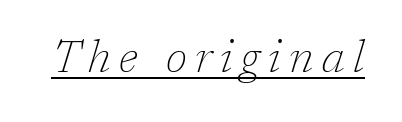
{"serif": "yes", "italic": "yes", "lean": "right", "slant_degrees": 17, "bold": "no", "weight": "thin", "width": "normal", "stroke_contrast": "low", "x_height": "medium", "monospaced": "no", "underline": "yes", "glyph_px": 45}
